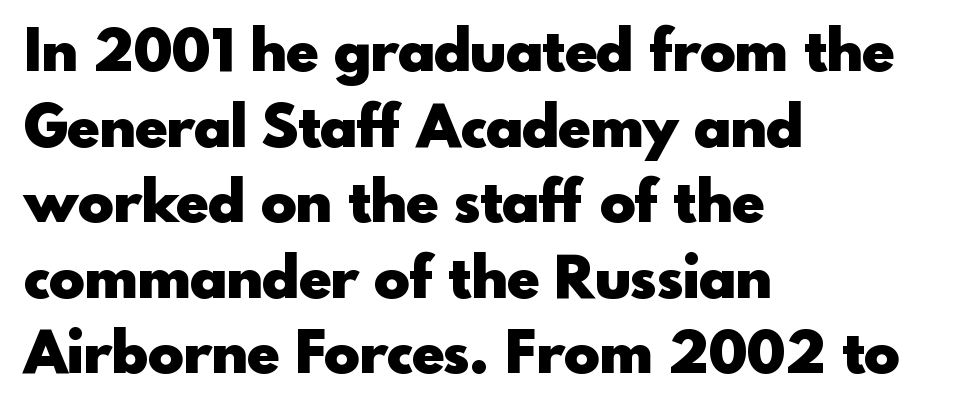
Q: Is the text bold? A: Yes.
Q: Is the text italic (slanted)? A: No, it is upright.
Q: Is the typeface a serif or a sans-serif typeface? A: Sans-serif.
Q: Is the text underlined? A: No.
Q: How is the paragraph aligned? A: Left-aligned.
Q: Is the spacing between letters normal or unusually wide? A: Normal.
Q: Is the spacing between lines tight, normal or loose? A: Normal.
Q: Width (condensed, normal, or wide)? A: Normal.
Q: x-height? A: Small.
Q: Monospaced? A: No.
